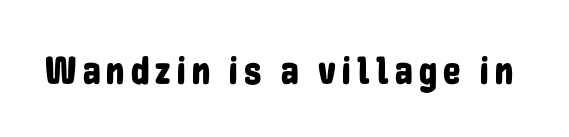
{"serif": "no", "italic": "no", "width": "condensed", "stroke_contrast": "low", "x_height": "medium", "monospaced": "no", "underline": "no", "glyph_px": 39}
